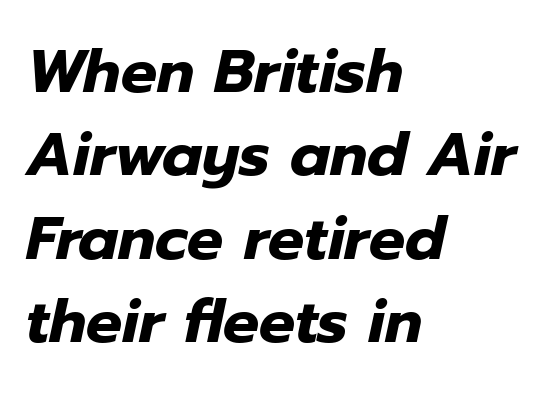
{"italic": "yes", "lean": "right", "slant_degrees": 12, "bold": "yes", "weight": "heavy", "width": "normal", "stroke_contrast": "low", "x_height": "medium", "monospaced": "no", "underline": "no", "align": "left", "line_spacing": "normal", "line_spacing_ratio": 1.39, "letter_spacing": "normal", "letter_spacing_em": 0.0, "glyph_px": 60}
